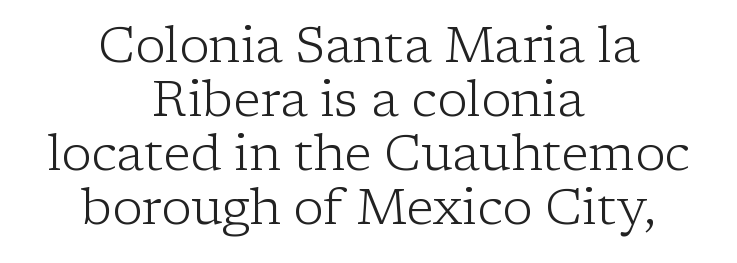
The lines are quadded center. Words float on clear page, feet unadorned. How would I describe the line gaps? Narrow and economical. Characters remain perfectly vertical along every line. Little horizontal feet cap the strokes, marking this as serif type.
